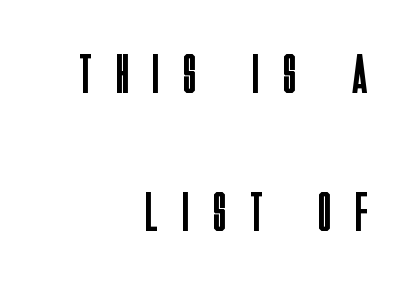
In terms of letterform style, serifs are entirely absent. The space directly below the letters is spotless. Caption: multi-line text, flush right, ragged left. Italic: no, the glyphs are upright roman. The rendering uses natural spacing where letterforms have individual widths.
